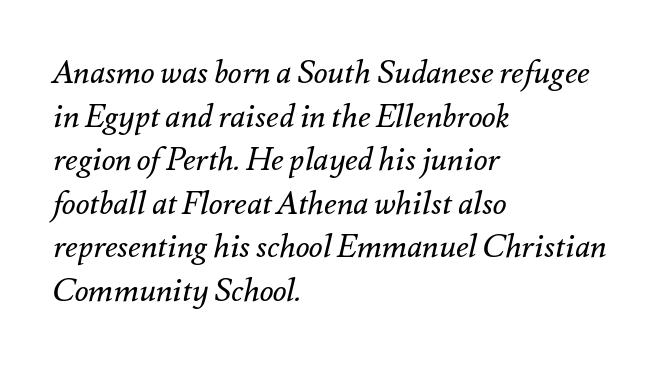
Q: Is the text bold? A: No.
Q: Is the text italic (slanted)? A: Yes, it leans right by about 12 degrees.
Q: Is the text underlined? A: No.
Q: How is the paragraph aligned? A: Left-aligned.
Q: Is the spacing between letters normal or unusually wide? A: Normal.
Q: Is the spacing between lines tight, normal or loose? A: Normal.
Q: Width (condensed, normal, or wide)? A: Normal.
Q: Stroke contrast? A: Medium.
Q: x-height? A: Small.
Q: Monospaced? A: No.
